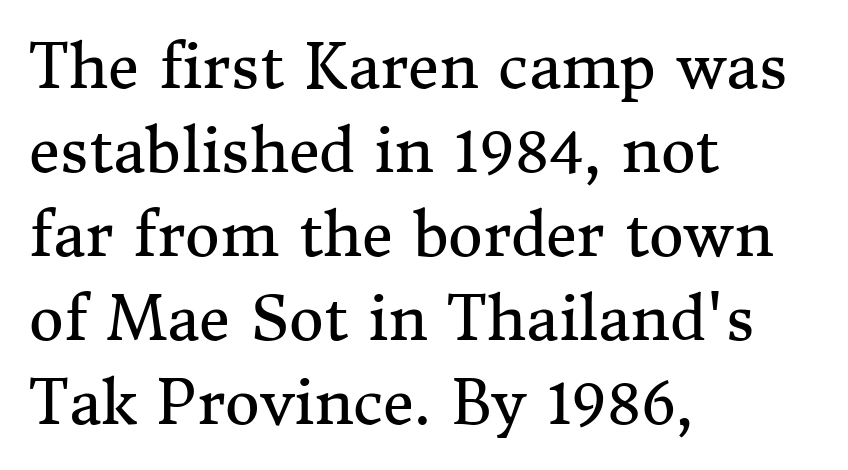
{"serif": "yes", "italic": "no", "bold": "no", "weight": "regular", "width": "normal", "stroke_contrast": "medium", "x_height": "medium", "monospaced": "no", "underline": "no", "align": "left", "line_spacing": "normal", "line_spacing_ratio": 1.4, "letter_spacing": "normal", "letter_spacing_em": 0.0, "glyph_px": 60}
